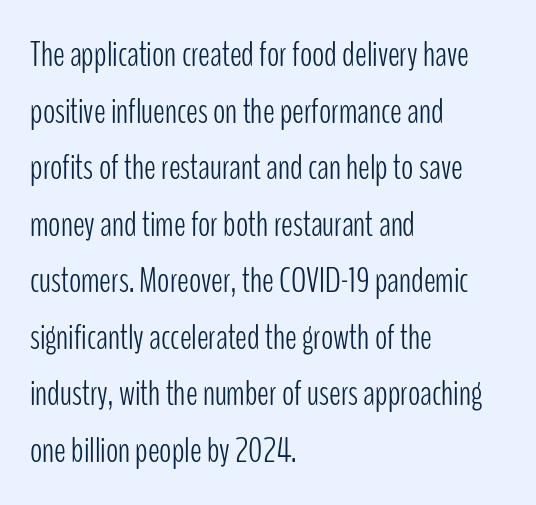
{"serif": "no", "italic": "no", "bold": "no", "weight": "light", "width": "condensed", "stroke_contrast": "low", "x_height": "medium", "monospaced": "no", "underline": "no", "align": "left", "line_spacing": "normal", "line_spacing_ratio": 1.57, "letter_spacing": "normal", "letter_spacing_em": 0.0, "glyph_px": 36}
